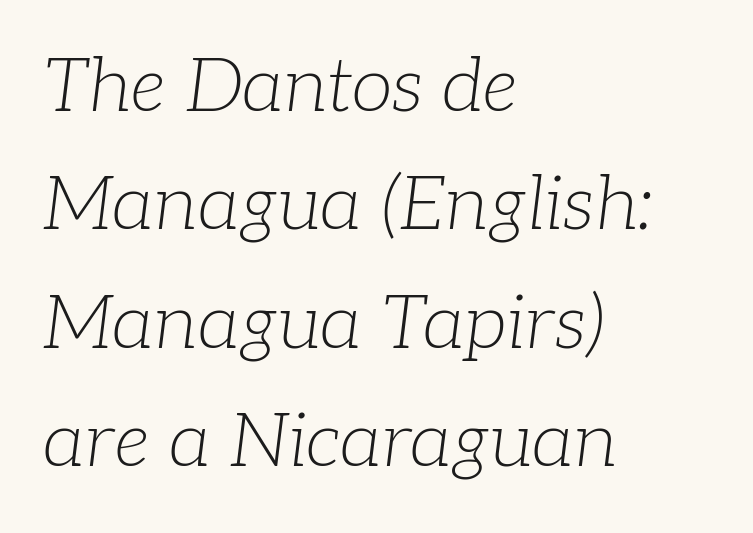
{"serif": "yes", "italic": "yes", "lean": "right", "slant_degrees": 7, "bold": "no", "weight": "light", "width": "normal", "stroke_contrast": "low", "x_height": "medium", "monospaced": "no", "underline": "no", "align": "left", "line_spacing": "normal", "line_spacing_ratio": 1.58, "letter_spacing": "normal", "letter_spacing_em": 0.0, "glyph_px": 75}
